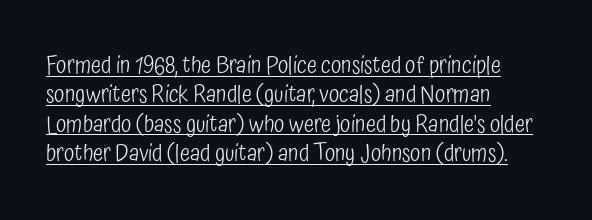
{"italic": "no", "bold": "no", "underline": "yes", "align": "left", "line_spacing_ratio": 1.22, "letter_spacing": "normal", "letter_spacing_em": 0.0, "glyph_px": 24}
